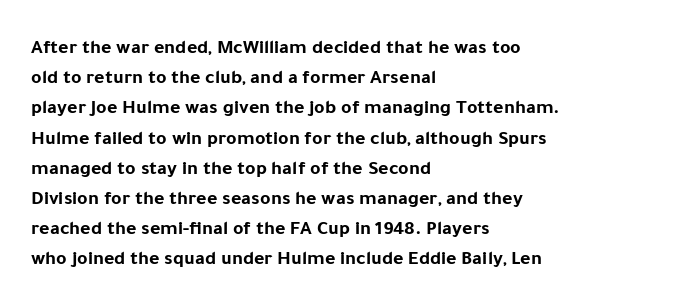
Where is the straight margin? On the left. Between one letter and the next there's only the usual sliver of space. Is there any slant? The stems are plumb. Every letter is thick-stroked: bold, no question.
